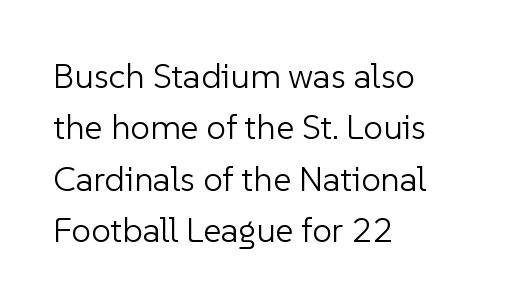
{"serif": "no", "italic": "no", "bold": "no", "weight": "light", "width": "normal", "stroke_contrast": "low", "x_height": "medium", "monospaced": "no", "underline": "no", "align": "left", "line_spacing": "normal", "line_spacing_ratio": 1.47, "letter_spacing": "normal", "letter_spacing_em": 0.0, "glyph_px": 35}
